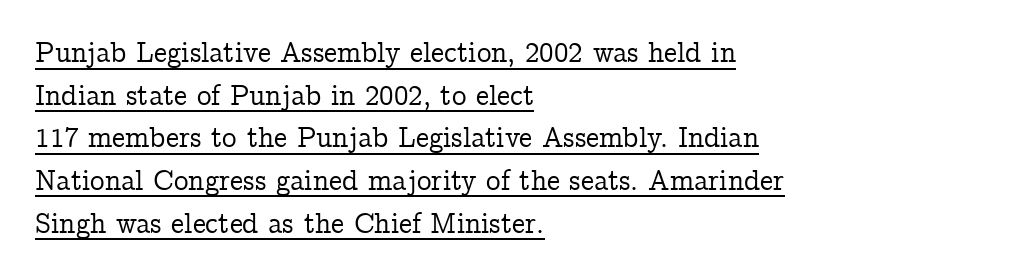
Q: Is the text italic (slanted)? A: No, it is upright.
Q: Is the typeface a serif or a sans-serif typeface? A: Serif.
Q: Is the text underlined? A: Yes.
Q: How is the paragraph aligned? A: Left-aligned.
Q: Is the spacing between letters normal or unusually wide? A: Normal.
Q: Is the spacing between lines tight, normal or loose? A: Normal.
Q: Width (condensed, normal, or wide)? A: Normal.
Q: Stroke contrast? A: Low.
Q: x-height? A: Medium.
Q: Monospaced? A: No.
